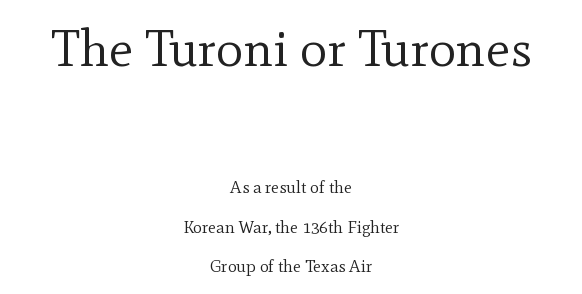
{"serif": "yes", "italic": "no", "bold": "no", "weight": "regular", "width": "normal", "x_height": "small", "monospaced": "no", "underline": "no", "align": "center", "line_spacing": "loose", "line_spacing_ratio": 2.32, "letter_spacing": "normal", "letter_spacing_em": 0.0, "larger_block": "first", "size_ratio": 3.0, "glyph_px": 51}
